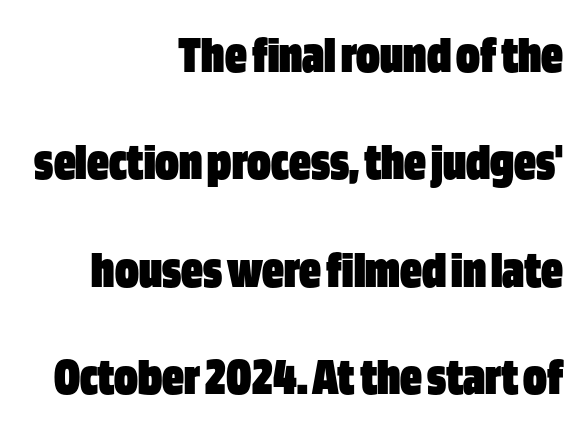
The passage shown has conventional tracking throughout. Unlike italic type, these characters show no tilt at all. In terms of letterform style, serifs are entirely absent. Its strokes are broad and dark, the hallmark of bold type. Vertical spacing — loose.
